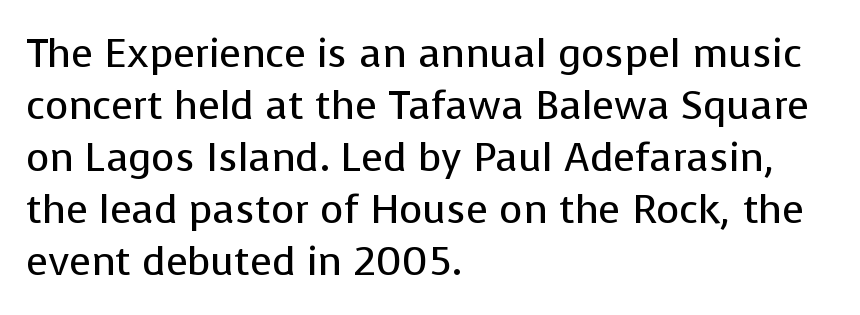
Q: Is the text bold? A: No.
Q: Is the text italic (slanted)? A: No, it is upright.
Q: Is the typeface a serif or a sans-serif typeface? A: Sans-serif.
Q: Is the text underlined? A: No.
Q: How is the paragraph aligned? A: Left-aligned.
Q: Is the spacing between letters normal or unusually wide? A: Normal.
Q: Is the spacing between lines tight, normal or loose? A: Normal.
Q: Width (condensed, normal, or wide)? A: Normal.
Q: Stroke contrast? A: Low.
Q: x-height? A: Medium.
Q: Monospaced? A: No.
